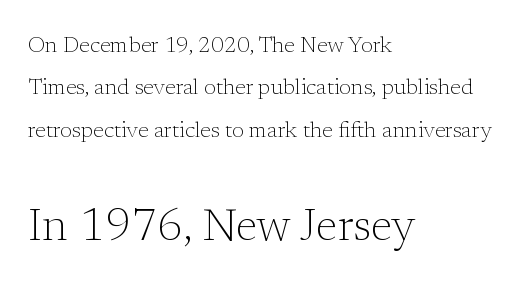
The image shows 45 px light serif type, upright; set left-aligned, loose line spacing (1.93x), normal letter spacing, not underlined; the second (bottom) block is 2.05x larger; low stroke contrast and a medium x-height.
